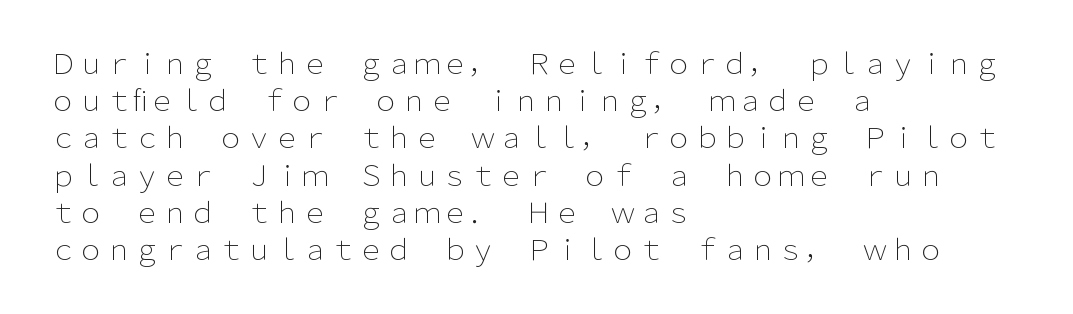
The typeface has the unassuming heft of standard copy or less. The paragraph shown leans on its left margin. The rendering shows plain stroke endings on the letterforms — a sans-serif design. This rendering leaves character spacing at its baseline value. Bare-footed words on every line. Tall strokes in this sample are plumb rather than angled.
